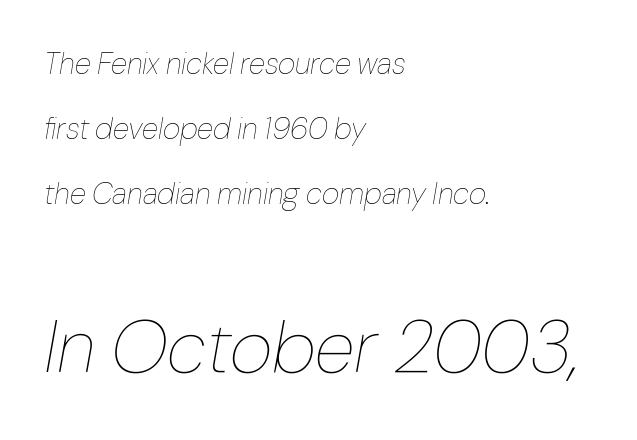
The image shows 74 px thin type, italic (leaning right); set left-aligned, loose line spacing (2.17x), normal letter spacing, not underlined; the second (bottom) block is 2.47x larger; low stroke contrast and a medium x-height.
